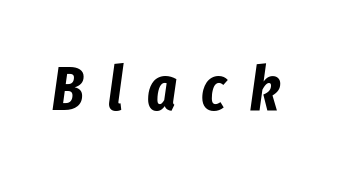
Character widths vary here, with narrow letters taking less room than wide ones. Tracking here is generous; glyphs stand well apart from one another. Descender tails drop into unmarked territory. Does the weight exceed regular? Yes, all the way to bold.
